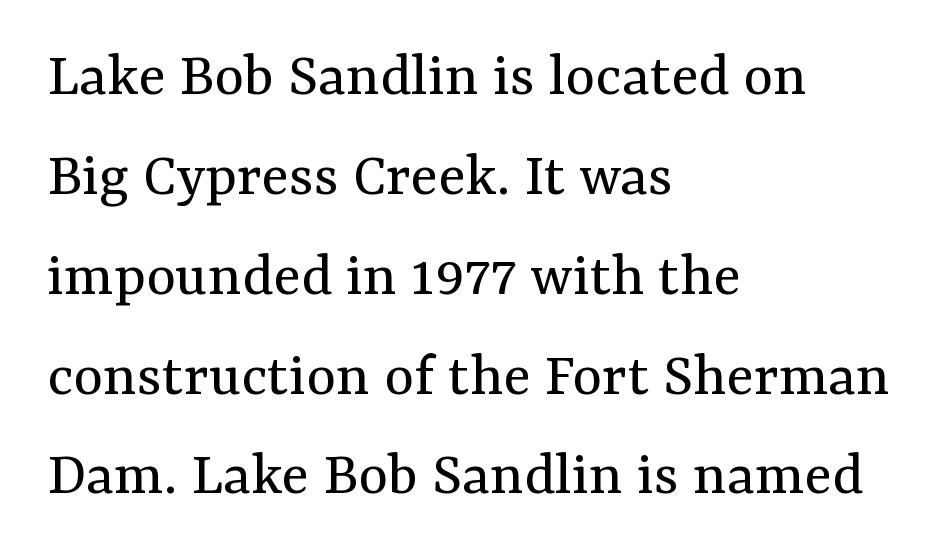
The image shows 64 px regular-weight serif type, upright; set left-aligned, normal line spacing (1.56x), normal letter spacing, not underlined; medium stroke contrast and a medium x-height.
